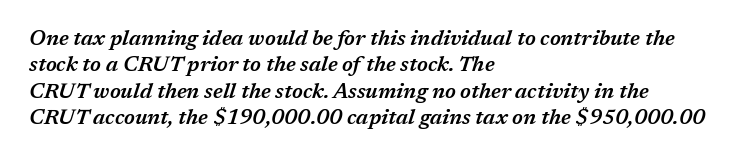
The image shows 21 px text type, italic (leaning right); set left-aligned, normal line spacing (1.26x), normal letter spacing, not underlined.
